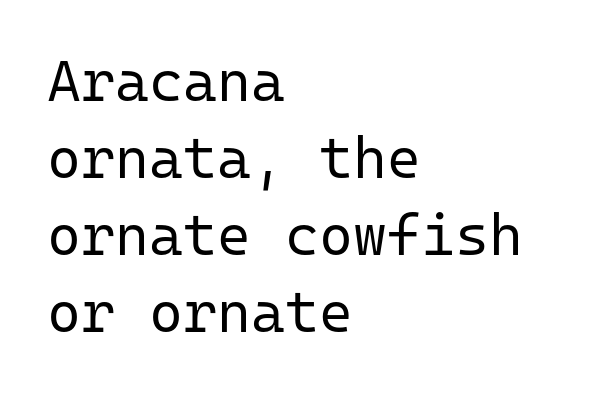
The image shows 58 px regular-weight sans-serif type, upright, monospaced; set left-aligned, normal line spacing (1.33x), normal letter spacing, not underlined; low stroke contrast and a medium x-height.
